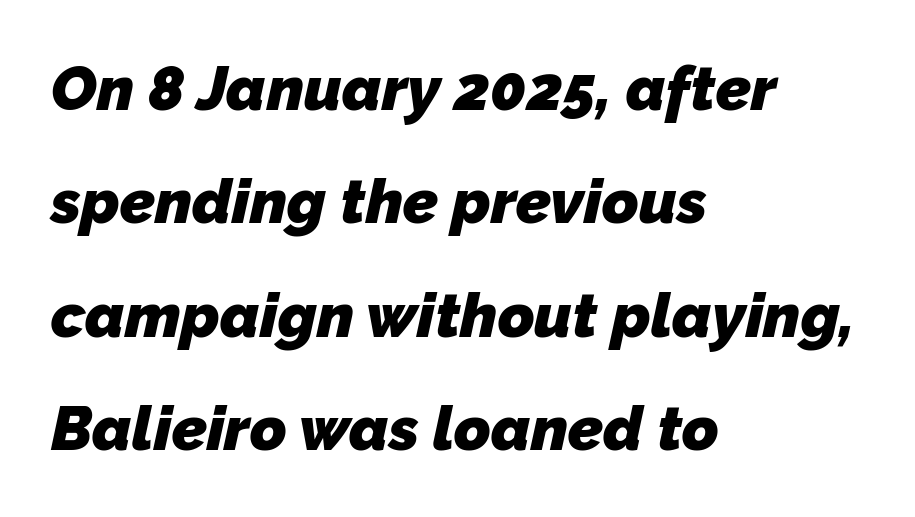
{"serif": "no", "bold": "yes", "weight": "heavy", "width": "normal", "stroke_contrast": "low", "x_height": "medium", "monospaced": "no", "underline": "no", "align": "left", "line_spacing_ratio": 1.83, "letter_spacing": "normal", "letter_spacing_em": 0.0, "glyph_px": 62}
